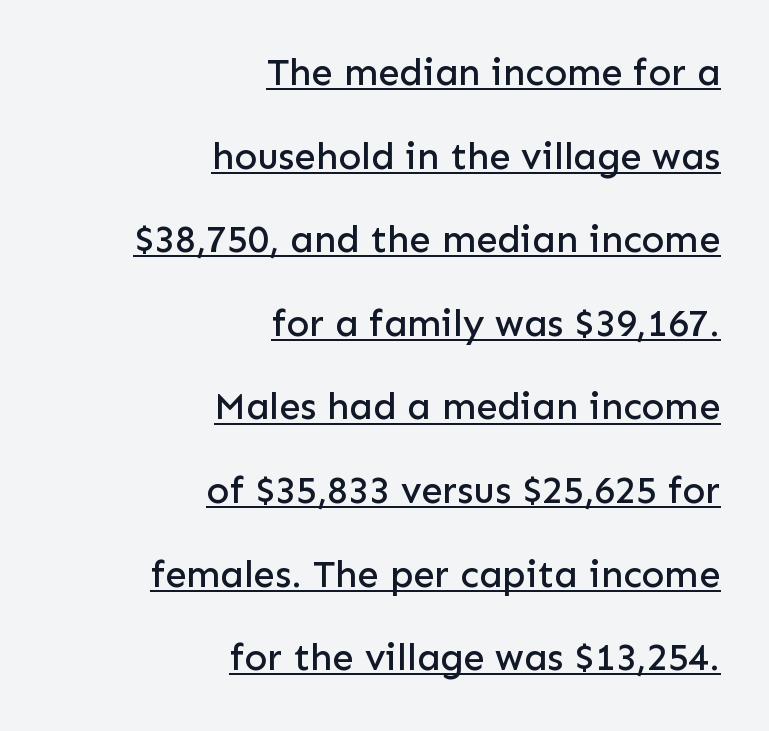
Q: Is the text italic (slanted)? A: No, it is upright.
Q: Is the typeface a serif or a sans-serif typeface? A: Sans-serif.
Q: Is the text underlined? A: Yes.
Q: How is the paragraph aligned? A: Right-aligned.
Q: Is the spacing between letters normal or unusually wide? A: Normal.
Q: Is the spacing between lines tight, normal or loose? A: Loose.
Q: Width (condensed, normal, or wide)? A: Normal.
Q: Stroke contrast? A: Low.
Q: x-height? A: Medium.
Q: Monospaced? A: No.
